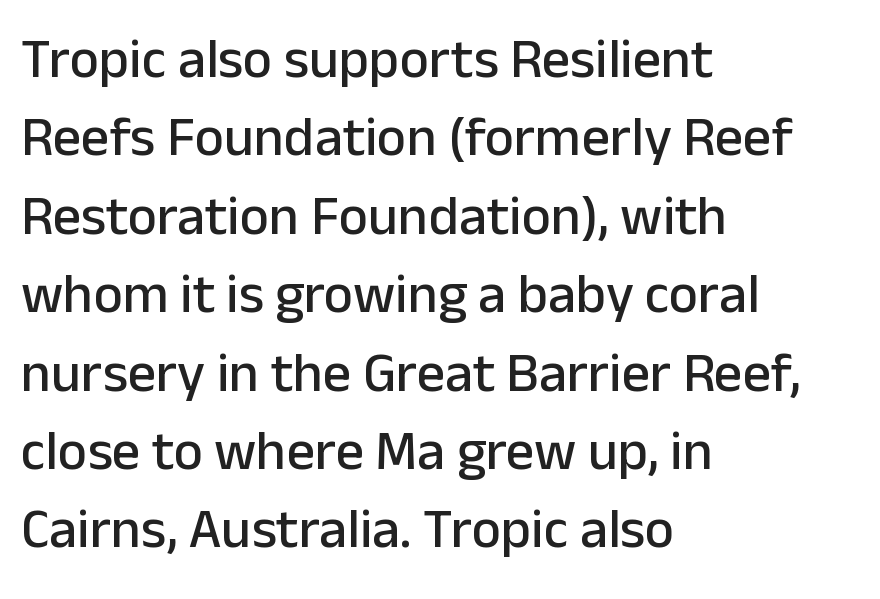
Q: Is the text italic (slanted)? A: No, it is upright.
Q: Is the typeface a serif or a sans-serif typeface? A: Sans-serif.
Q: Is the text underlined? A: No.
Q: How is the paragraph aligned? A: Left-aligned.
Q: Is the spacing between letters normal or unusually wide? A: Normal.
Q: Is the spacing between lines tight, normal or loose? A: Normal.
Q: Width (condensed, normal, or wide)? A: Normal.
Q: Stroke contrast? A: Low.
Q: x-height? A: Medium.
Q: Monospaced? A: No.
